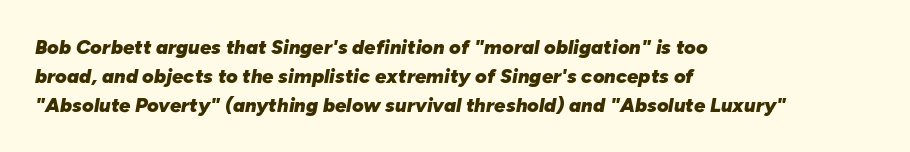
{"italic": "yes", "lean": "right", "slant_degrees": 10, "bold": "yes", "underline": "no", "align": "left", "line_spacing": "normal", "line_spacing_ratio": 1.44, "letter_spacing": "normal", "letter_spacing_em": 0.0, "glyph_px": 20}
